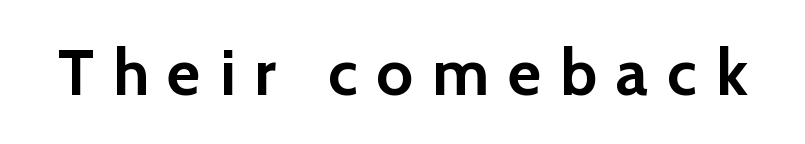
A typesetter would call this heavily tracked-out type. Bare-footed words on every line. No feet cap the strokes, marking this as sans-serif type. The face used here has the dense, thick strokes of a bold. Nope, not italic — everything's standing straight. Here the designer chose a conventional face with non-uniform glyph widths.
